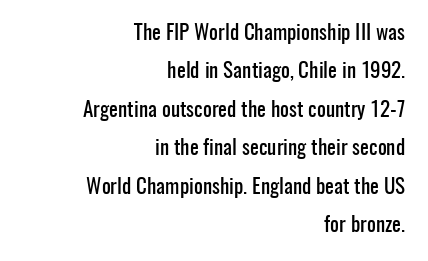
The image shows 21 px text type, upright; set right-aligned, line spacing 1.83x, normal letter spacing, not underlined.
